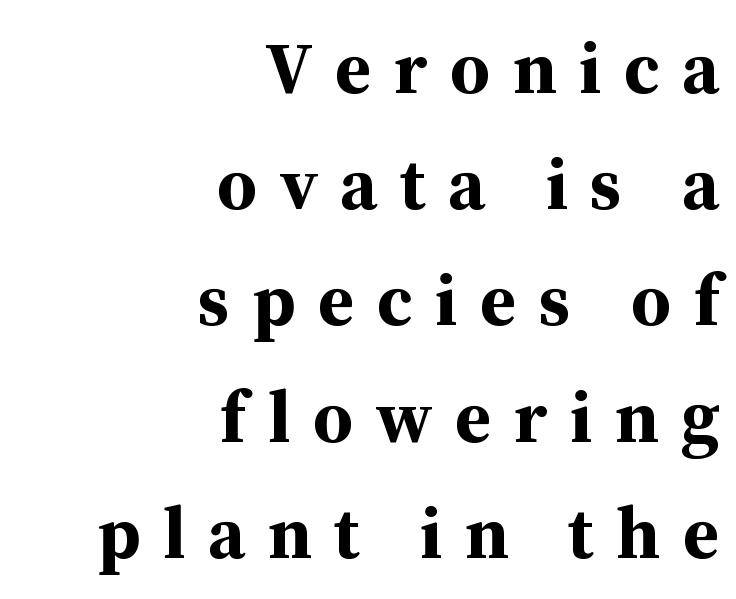
Q: Is the text bold? A: Yes.
Q: Is the text italic (slanted)? A: No, it is upright.
Q: Is the typeface a serif or a sans-serif typeface? A: Serif.
Q: Is the text underlined? A: No.
Q: How is the paragraph aligned? A: Right-aligned.
Q: Is the spacing between letters normal or unusually wide? A: Unusually wide.
Q: Is the spacing between lines tight, normal or loose? A: Normal.
Q: Width (condensed, normal, or wide)? A: Normal.
Q: Stroke contrast? A: Medium.
Q: x-height? A: Medium.
Q: Monospaced? A: No.
